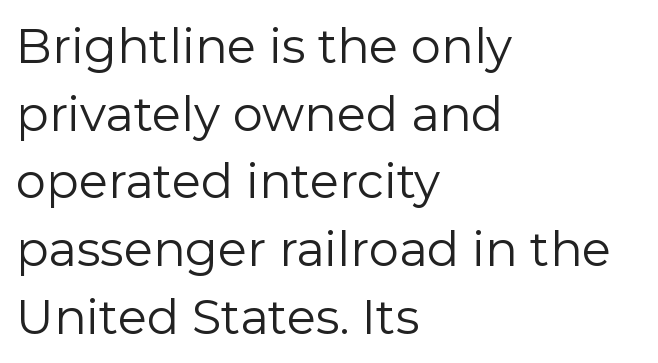
Q: Is the text bold? A: No.
Q: Is the text italic (slanted)? A: No, it is upright.
Q: Is the typeface a serif or a sans-serif typeface? A: Sans-serif.
Q: Is the text underlined? A: No.
Q: How is the paragraph aligned? A: Left-aligned.
Q: Is the spacing between letters normal or unusually wide? A: Normal.
Q: Is the spacing between lines tight, normal or loose? A: Normal.
Q: Width (condensed, normal, or wide)? A: Normal.
Q: Stroke contrast? A: Low.
Q: x-height? A: Medium.
Q: Monospaced? A: No.
